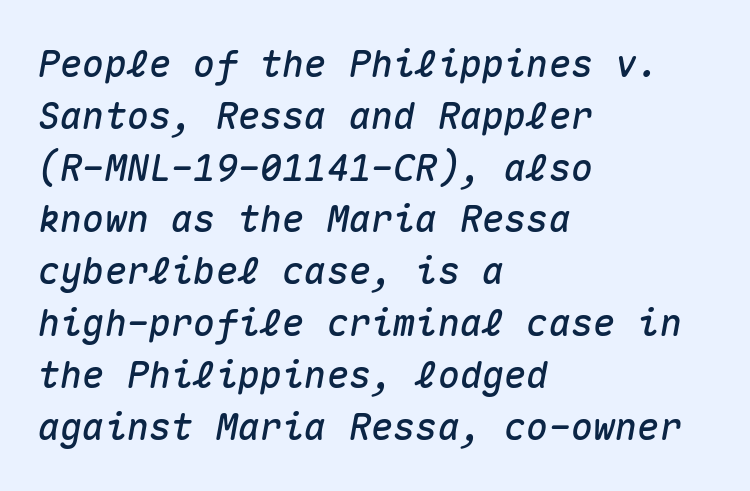
A normal amount of white space separates one row of letters from the next. Does extra space separate the letters? No, they use regular spacing. Characters are canted at an angle relative to the baseline's perpendicular. These lines stack with their left ends in a neat column.
